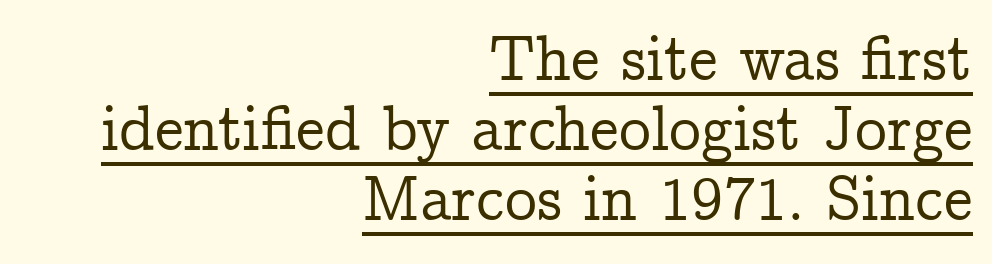
The image shows 64 px serif type, upright; set right-aligned, tight line spacing (1.09x), normal letter spacing, underlined; low stroke contrast and a medium x-height.
